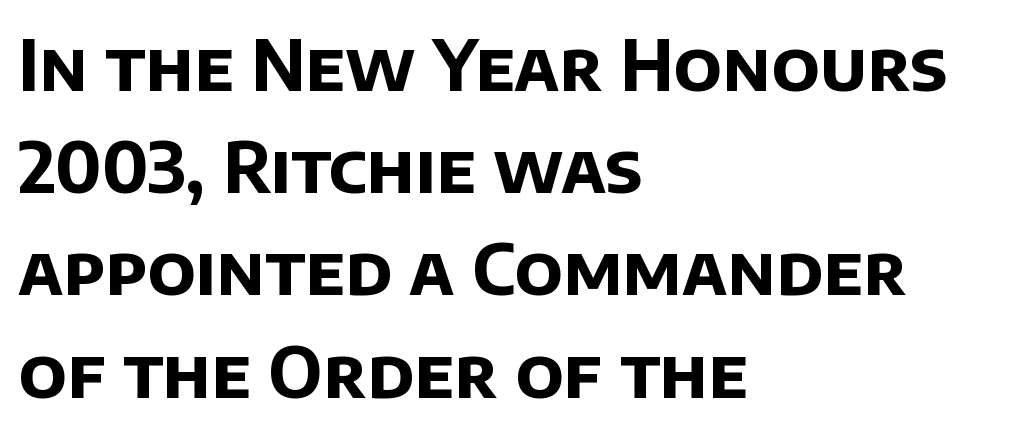
The image shows 70 px bold sans-serif type; set left-aligned, normal line spacing (1.46x), normal letter spacing, not underlined; low stroke contrast and a large x-height.
